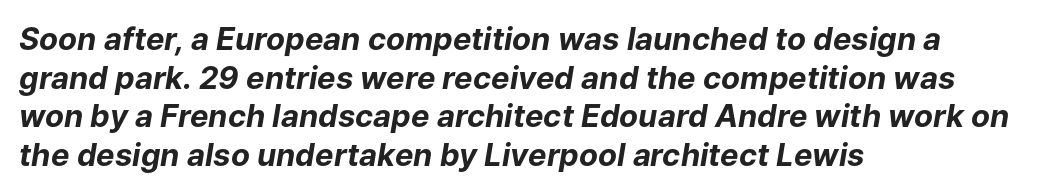
{"italic": "yes", "lean": "right", "slant_degrees": 9, "bold": "yes", "weight": "bold", "width": "normal", "stroke_contrast": "low", "x_height": "medium", "monospaced": "no", "underline": "no", "align": "left", "line_spacing": "normal", "line_spacing_ratio": 1.25, "letter_spacing": "normal", "letter_spacing_em": 0.0, "glyph_px": 31}
